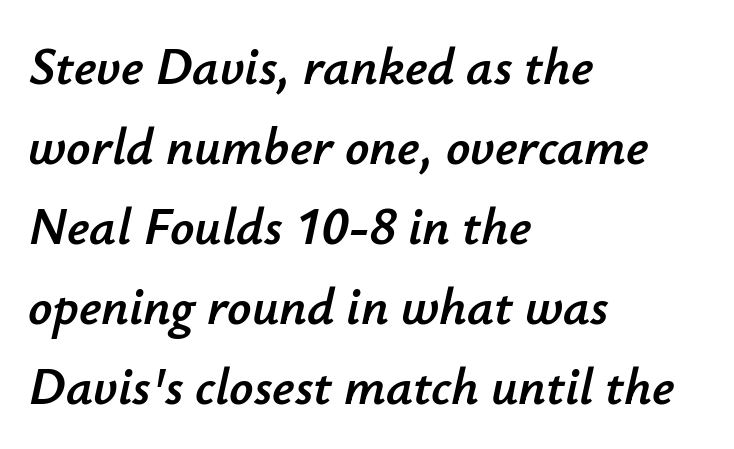
{"italic": "yes", "lean": "right", "slant_degrees": 12, "width": "normal", "stroke_contrast": "low", "x_height": "small", "monospaced": "no", "underline": "no", "align": "left", "line_spacing": "normal", "line_spacing_ratio": 1.51, "letter_spacing": "normal", "letter_spacing_em": 0.0, "glyph_px": 53}
